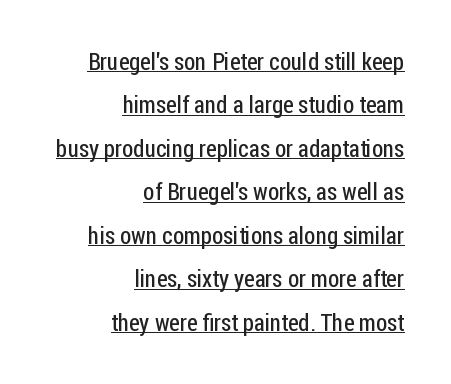
The image shows 24 px text type, upright; set right-aligned, line spacing 1.81x, normal letter spacing, underlined.
